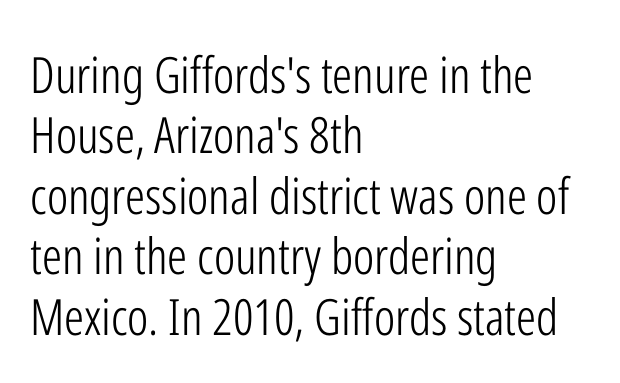
Q: Is the text bold? A: No.
Q: Is the text italic (slanted)? A: No, it is upright.
Q: Is the typeface a serif or a sans-serif typeface? A: Sans-serif.
Q: Is the text underlined? A: No.
Q: How is the paragraph aligned? A: Left-aligned.
Q: Is the spacing between letters normal or unusually wide? A: Normal.
Q: Width (condensed, normal, or wide)? A: Condensed.
Q: Stroke contrast? A: Low.
Q: x-height? A: Medium.
Q: Monospaced? A: No.
